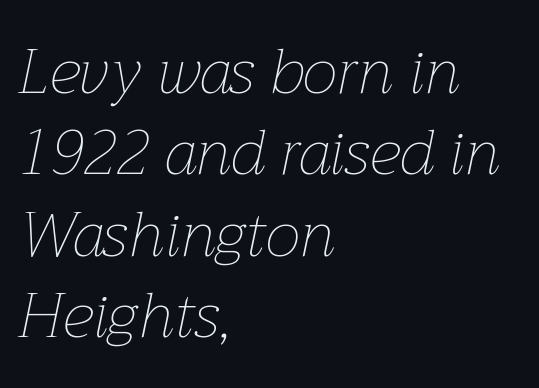
{"italic": "yes", "lean": "right", "slant_degrees": 12, "bold": "no", "weight": "thin", "width": "normal", "stroke_contrast": "low", "x_height": "medium", "monospaced": "no", "underline": "no", "align": "left", "line_spacing": "normal", "line_spacing_ratio": 1.29, "letter_spacing": "normal", "letter_spacing_em": 0.0, "glyph_px": 63}
